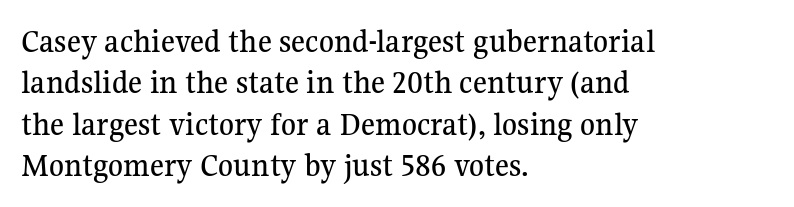
The type sits square on the baseline with zero lean. The lines are quadded left. Any mark beneath the type? The region is blank. In terms of letterspacing, this is plain default setting.
